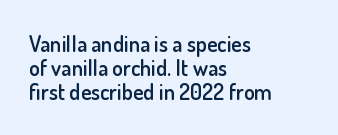
{"italic": "no", "bold": "semi", "underline": "no", "align": "left", "line_spacing": "tight", "line_spacing_ratio": 1.08, "letter_spacing": "normal", "letter_spacing_em": 0.0, "glyph_px": 22}
